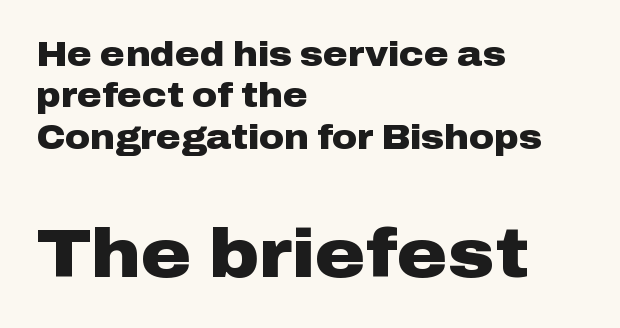
{"serif": "no", "italic": "no", "bold": "yes", "weight": "heavy", "width": "wide", "stroke_contrast": "low", "x_height": "medium", "monospaced": "no", "underline": "no", "align": "left", "line_spacing_ratio": 1.22, "letter_spacing": "normal", "letter_spacing_em": 0.0, "larger_block": "second", "size_ratio": 2.03, "glyph_px": 69}
